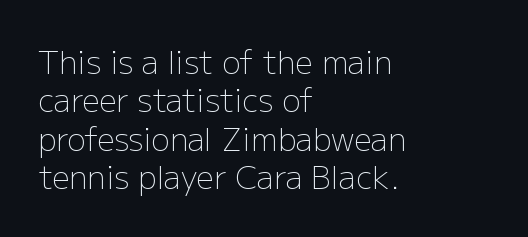
Leftover space on each line is placed entirely after the last word. The letterforms sit at book weight or below. You can tell it's not italic because the verticals are truly vertical. The glyphs are unaccompanied by any horizontal stroke below them. Regarding serifs, this sample does without them.
